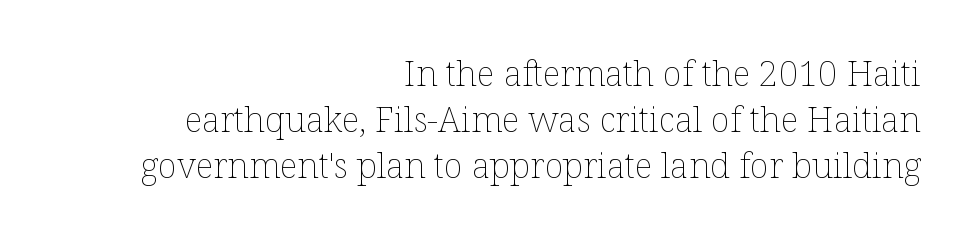
{"italic": "no", "bold": "no", "weight": "thin", "width": "normal", "stroke_contrast": "low", "x_height": "medium", "monospaced": "no", "underline": "no", "align": "right", "line_spacing": "normal", "line_spacing_ratio": 1.32, "letter_spacing": "normal", "letter_spacing_em": 0.0, "glyph_px": 35}
